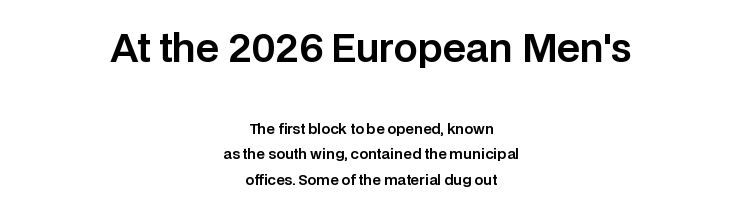
The image shows 38 px sans-serif type, upright; set centered, line spacing 1.79x, normal letter spacing, not underlined; the first (top) block is 2.71x larger; low stroke contrast and a large x-height.
